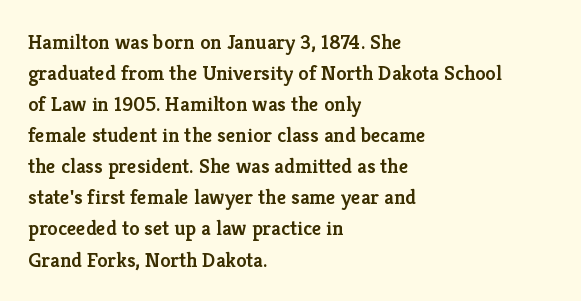
Observe the ordinary spacing: letters are neighbours, not strangers. Which margin do the lines hug? The left one — the right edge is uneven. Compared with typical paragraphs, the rows here are spaced about the same. Notice how the stems are strictly vertical — no italics here. Compared with an ordinary text face, these strokes are moderately heavier — a semibold. Clear beneath every line of the passage.
